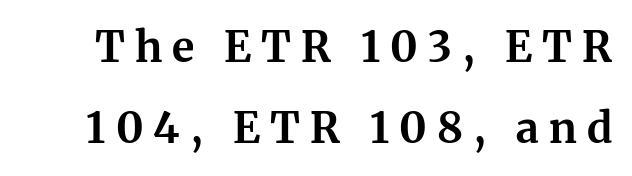
{"serif": "yes", "italic": "no", "bold": "yes", "weight": "bold", "width": "normal", "stroke_contrast": "medium", "x_height": "medium", "monospaced": "no", "underline": "no", "line_spacing": "loose", "line_spacing_ratio": 1.93, "letter_spacing": "wide", "letter_spacing_em": 0.24, "glyph_px": 42}
